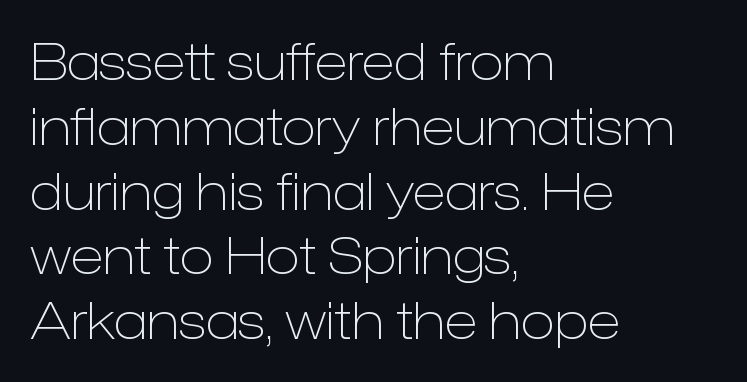
Bold? No — there's no thickening of the strokes. The lettering holds an erect, upright posture throughout. Is this a fixed-width face? No — the glyphs have proportional, varying widths. Baseline-to-baseline distance is the conventional proportion of letter height. The text block is weighted toward the left margin, trailing off unevenly rightward. Serifs: no, the terminals of the letterforms are clean.
